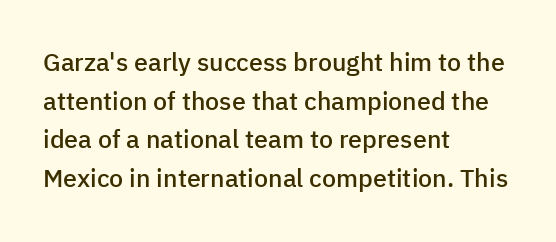
The image shows 25 px text type, upright; set left-aligned, normal line spacing (1.55x), normal letter spacing, not underlined.
